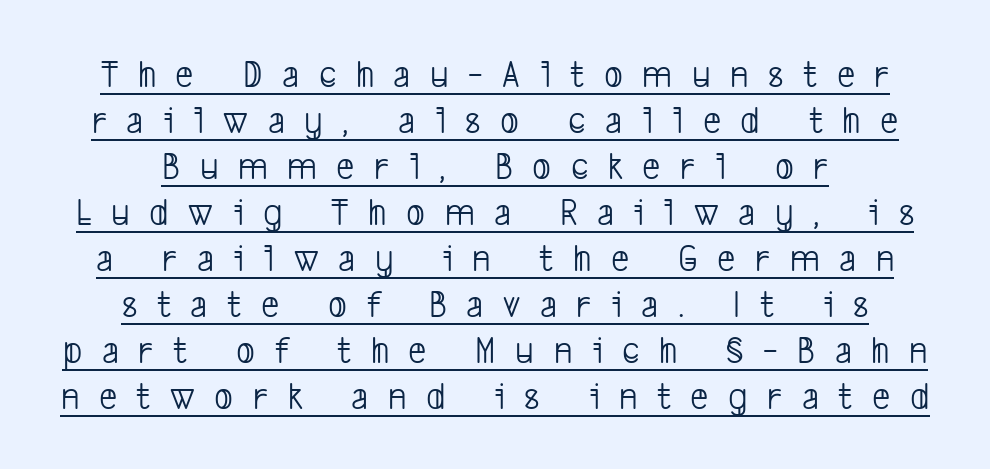
The designer dialed line spacing down below the default. The face used here is rendered with a markedly widened letterfit. Classification — sans serif. Spacing verdict: proportional, widths tailored to each character. The face used here appears with an underline applied. Is the type heavy? It reads as light-to-regular instead.
